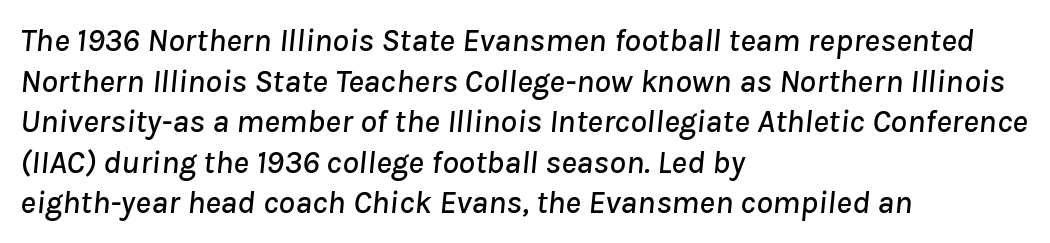
{"italic": "yes", "lean": "right", "slant_degrees": 8, "width": "normal", "stroke_contrast": "low", "x_height": "medium", "monospaced": "no", "underline": "no", "align": "left", "line_spacing_ratio": 1.23, "letter_spacing": "normal", "letter_spacing_em": 0.0, "glyph_px": 33}
